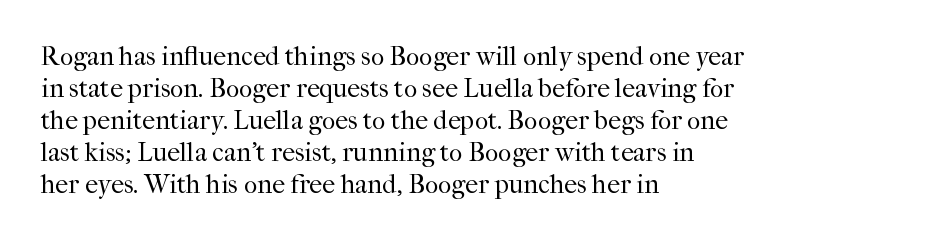
Q: Is the text bold? A: No.
Q: Is the text italic (slanted)? A: No, it is upright.
Q: Is the text underlined? A: No.
Q: How is the paragraph aligned? A: Left-aligned.
Q: Is the spacing between letters normal or unusually wide? A: Normal.
